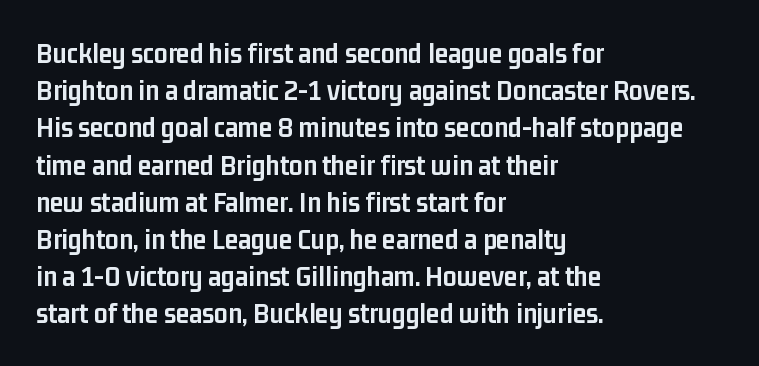
The zone under the glyphs is completely vacant. No feet cap the strokes, marking this as sans-serif type. Think of a printed novel: that variable character pitch is what you see here. The compositor pushed each line to the left boundary. The type sits square on the baseline with zero lean. The sample has been set heavy, in full bold.
